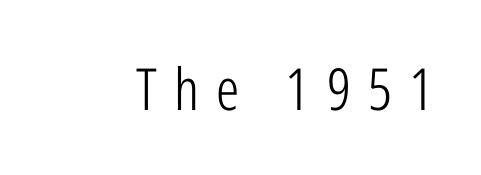
{"serif": "no", "italic": "no", "bold": "no", "weight": "light", "width": "condensed", "stroke_contrast": "low", "x_height": "medium", "monospaced": "no", "underline": "no", "letter_spacing": "wide", "letter_spacing_em": 0.3, "glyph_px": 58}
